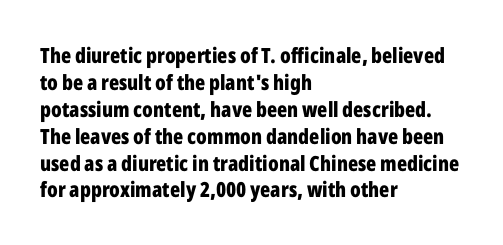
Which margin do the lines hug? The left one — the right edge is uneven. The foot of each line stays bare and open. Strokes here are thick enough to call this a true bold. Does the lettering tilt? It doesn't — this is upright. You could call the tracking neutral — neither tight nor loose. Interline gaps are of average width in this sample.
